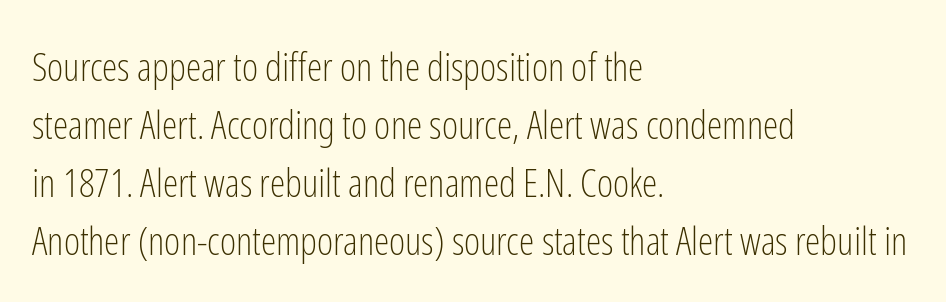
The image shows 39 px light, condensed sans-serif type, upright; set left-aligned, normal line spacing (1.49x), normal letter spacing, not underlined; low stroke contrast and a medium x-height.
